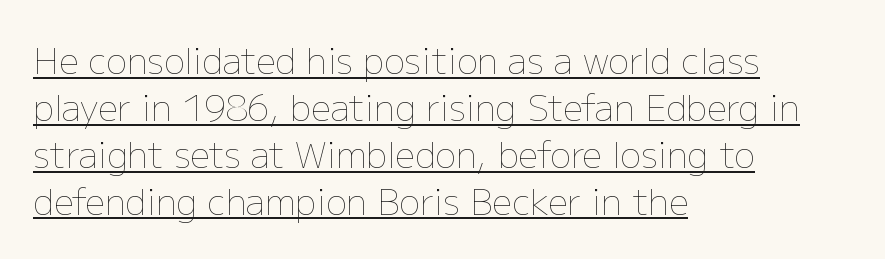
Has an underline been added? It has. One-word summary of the alignment: left. Ascenders rise straight up at ninety degrees. Compared with typical body copy, the letter spacing here is the same. Proportional: the letters do not fall into vertical columns.
